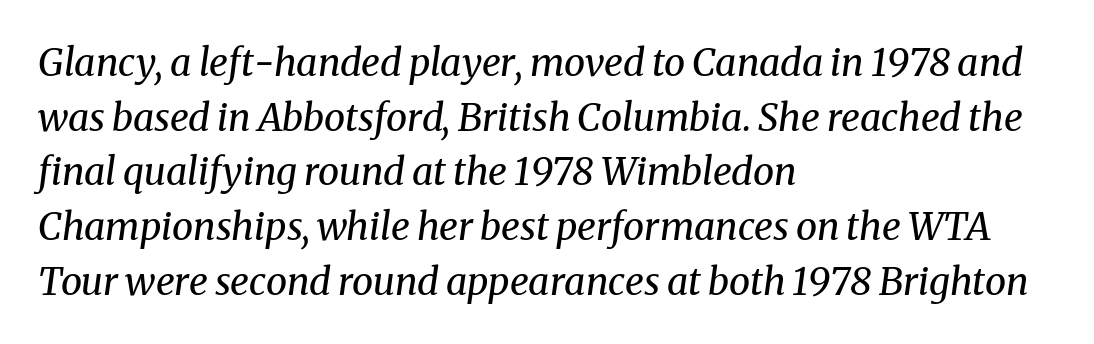
Here the glyphs are tracked normally, forming tight word shapes. No chunkiness to these letters — they're not bold. Lines of text with bare space underneath. Casual observation: everything's shoved over to the left. Notice how the stems are inclined rather than vertical — that's the hallmark of italics.
